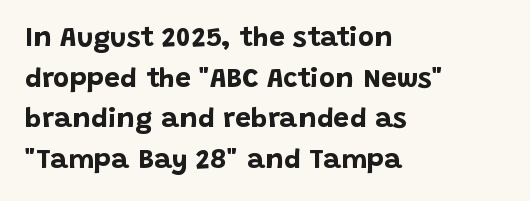
Notice how descenders clear the ascenders below comfortably — that's standard leading. You could call the tracking neutral — neither tight nor loose. The passage is arranged the way most books set body copy — flush left. This is sans-serif lettering, the kind often seen on screens and signage.
